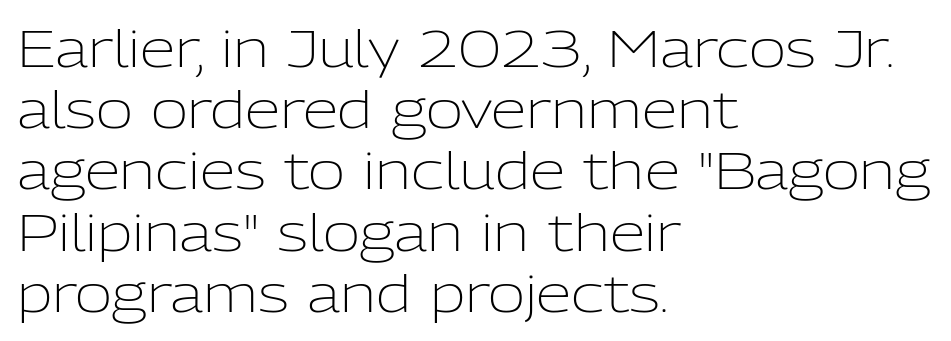
The image shows 51 px light sans-serif type, upright; set left-aligned, line spacing 1.2x, normal letter spacing, not underlined; low stroke contrast and a medium x-height.
